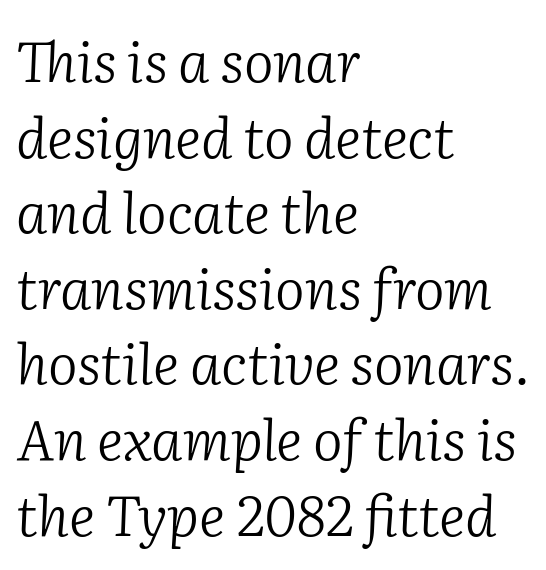
Q: Is the text bold? A: No.
Q: Is the text italic (slanted)? A: Yes, it leans right by about 2 degrees.
Q: Is the typeface a serif or a sans-serif typeface? A: Serif.
Q: Is the text underlined? A: No.
Q: How is the paragraph aligned? A: Left-aligned.
Q: Is the spacing between letters normal or unusually wide? A: Normal.
Q: Is the spacing between lines tight, normal or loose? A: Normal.
Q: Width (condensed, normal, or wide)? A: Normal.
Q: Stroke contrast? A: Low.
Q: x-height? A: Medium.
Q: Monospaced? A: No.
